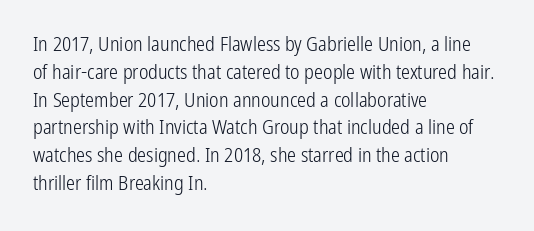
Nothing heavy about these letters — not bold at all. Compared with a centered layout, this one pins lines to the left instead. Spacing between characters is what you'd get straight out of the box. Posture: vertical. Anything drawn beneath the words? Only blank space.
